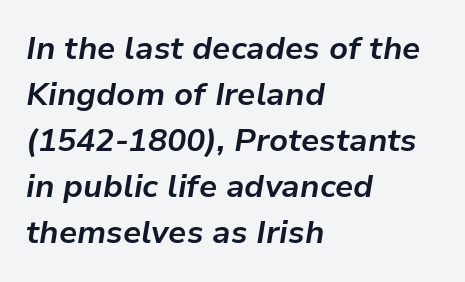
{"italic": "yes", "lean": "right", "slant_degrees": 9, "bold": "yes", "weight": "bold", "width": "normal", "stroke_contrast": "low", "x_height": "medium", "monospaced": "no", "underline": "no", "align": "left", "line_spacing": "normal", "line_spacing_ratio": 1.44, "letter_spacing": "normal", "letter_spacing_em": 0.0, "glyph_px": 32}
